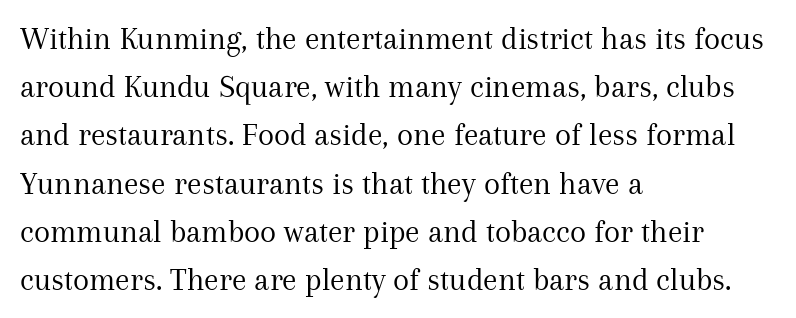
Q: Is the text bold? A: No.
Q: Is the text italic (slanted)? A: No, it is upright.
Q: Is the typeface a serif or a sans-serif typeface? A: Serif.
Q: Is the text underlined? A: No.
Q: How is the paragraph aligned? A: Left-aligned.
Q: Is the spacing between letters normal or unusually wide? A: Normal.
Q: Is the spacing between lines tight, normal or loose? A: Normal.
Q: Width (condensed, normal, or wide)? A: Normal.
Q: Stroke contrast? A: Medium.
Q: x-height? A: Medium.
Q: Monospaced? A: No.
